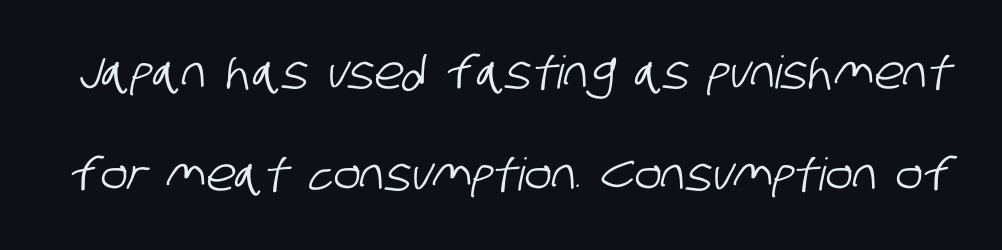
The image shows 45 px condensed sans-serif type; set loose line spacing (2.27x), normal letter spacing, not underlined; low stroke contrast and a large x-height.
